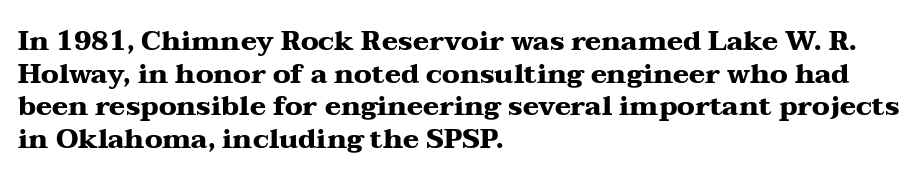
The glyphs are unaccompanied by any horizontal stroke below them. The passage shown is emphatically bold. The lettering holds an erect, upright posture throughout. Here the glyphs are tracked normally, forming tight word shapes.
